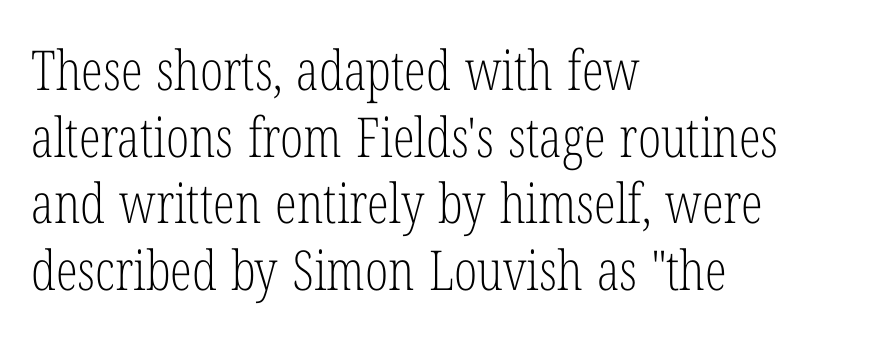
Think of a printed novel: that variable character pitch is what you see here. The strip under each line holds only bare page. Is this a sans? No — the strokes have serifs. Which margin do the lines hug? The left one — the right edge is uneven. Stem width sits at or under what a default text font uses.
